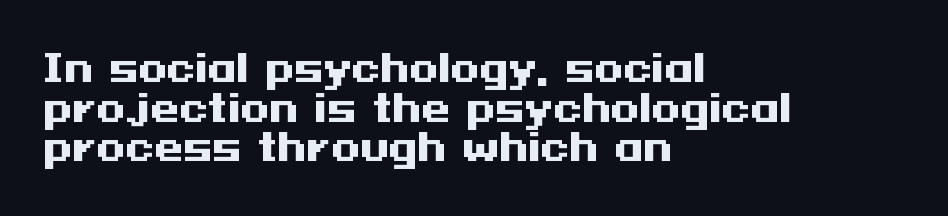
Q: Is the text bold? A: Yes.
Q: Is the text italic (slanted)? A: No, it is upright.
Q: Is the typeface a serif or a sans-serif typeface? A: Sans-serif.
Q: Is the text underlined? A: No.
Q: How is the paragraph aligned? A: Left-aligned.
Q: Is the spacing between letters normal or unusually wide? A: Normal.
Q: Is the spacing between lines tight, normal or loose? A: Tight.
Q: Width (condensed, normal, or wide)? A: Wide.
Q: Stroke contrast? A: Medium.
Q: x-height? A: Medium.
